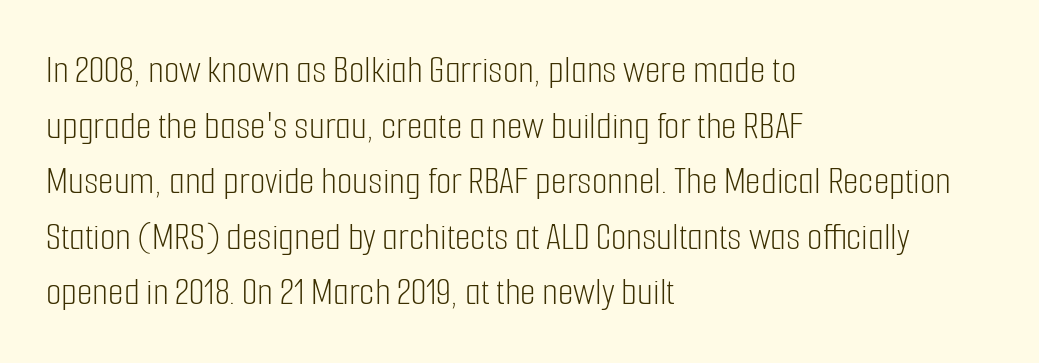
Students, note that the glyphs here touch the page at normal intervals. The paragraph shown leans on its left margin. Type style note: lacks serifs. You can tell it's not italic because the verticals are truly vertical. Nothing heavy about these letters — not bold at all. These lines sit exactly where default settings would place them.
